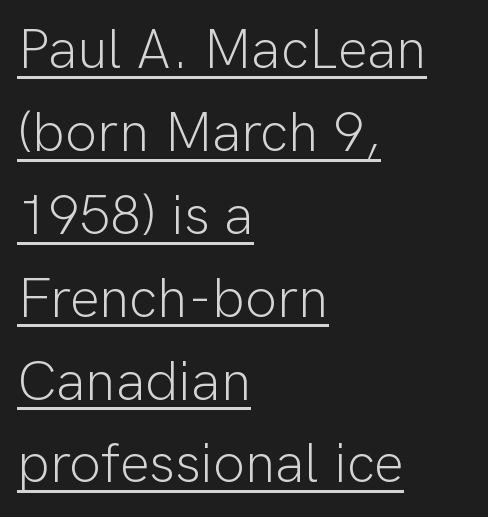
Character widths vary here, with narrow letters taking less room than wide ones. Regarding serifs, this sample does without them. Think standard paragraph weight, or any step lighter than that. A typographer would call this underscored text. Leading matches the norm, producing a regular column. Glyph-to-glyph distance matches everyday printed text.
